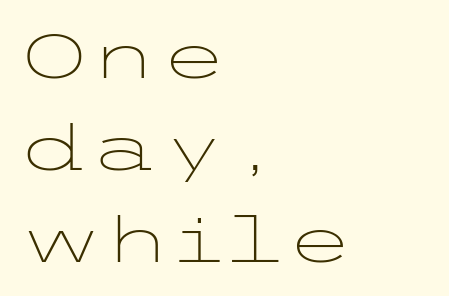
A roman cut, with each character standing at attention. Unbolded letterforms with no extra heft. Vertically, the passage feels balanced, rows spaced as you'd expect. Font category for this specimen: sans-serif.
